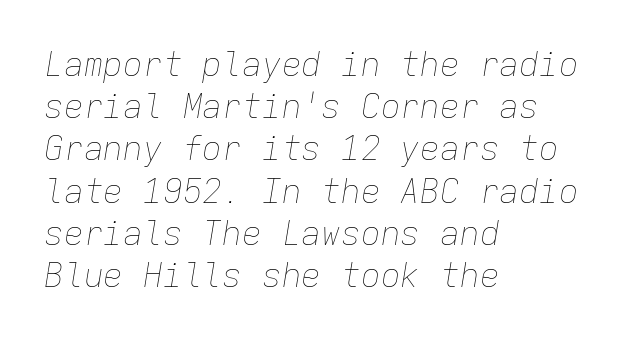
{"italic": "yes", "lean": "right", "slant_degrees": 9, "bold": "no", "weight": "thin", "width": "normal", "stroke_contrast": "low", "x_height": "medium", "monospaced": "yes", "underline": "no", "align": "left", "line_spacing": "normal", "line_spacing_ratio": 1.28, "letter_spacing": "normal", "letter_spacing_em": 0.0, "glyph_px": 33}
